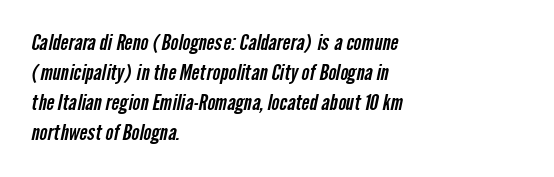
Q: Is the text underlined? A: No.
Q: How is the paragraph aligned? A: Left-aligned.
Q: Is the spacing between letters normal or unusually wide? A: Normal.
Q: Is the spacing between lines tight, normal or loose? A: Normal.
